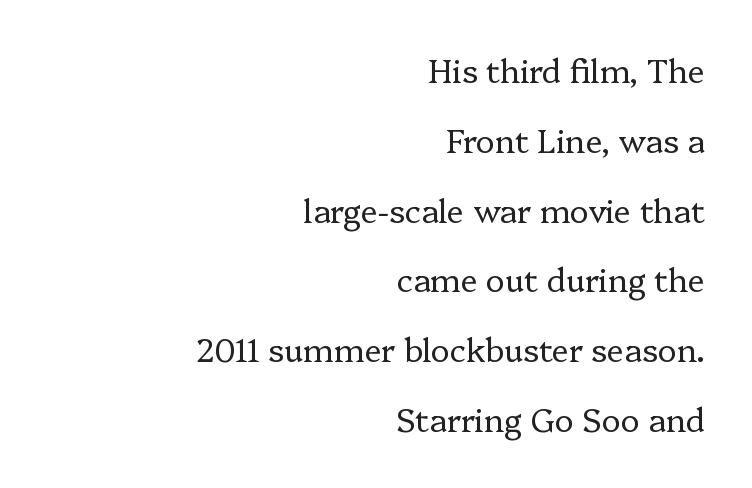
{"serif": "yes", "italic": "no", "bold": "no", "weight": "regular", "width": "normal", "stroke_contrast": "low", "x_height": "medium", "monospaced": "no", "underline": "no", "align": "right", "line_spacing": "loose", "line_spacing_ratio": 2.18, "letter_spacing": "normal", "letter_spacing_em": 0.0, "glyph_px": 32}
